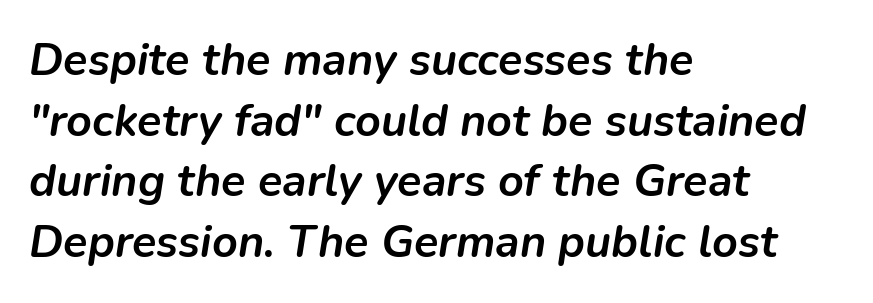
The image shows 45 px semibold type, italic (leaning right); set left-aligned, normal line spacing (1.35x), normal letter spacing, not underlined; low stroke contrast and a medium x-height.
